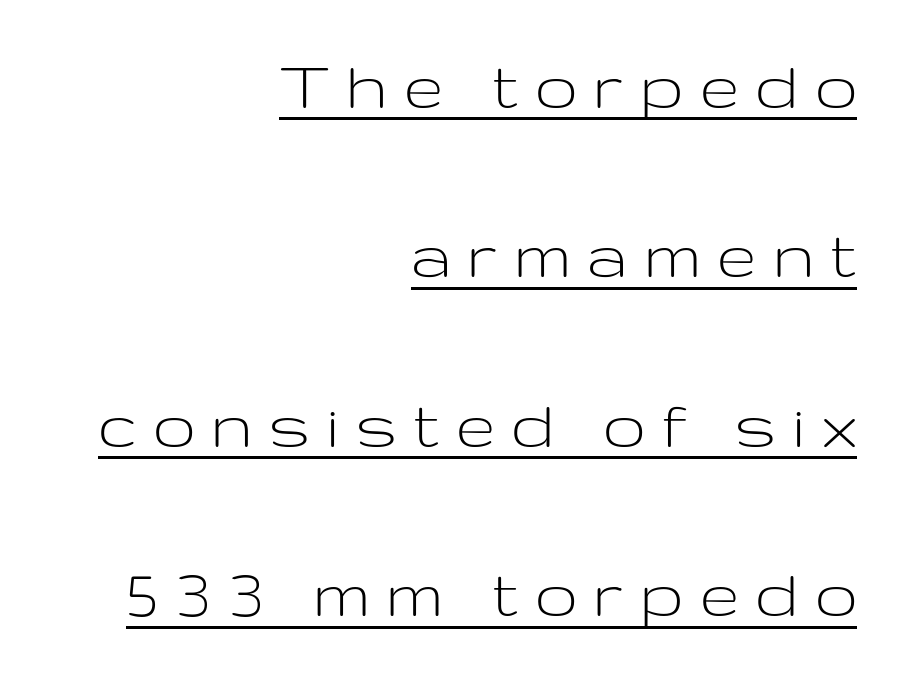
The image shows 74 px light, wide sans-serif type, upright; set right-aligned, loose line spacing (2.29x), unusually wide letter spacing (+0.25 em), underlined; low stroke contrast and a medium x-height.
